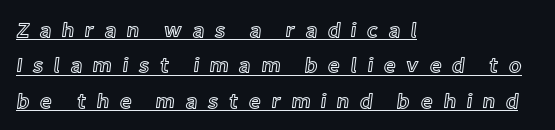
Q: Is the text italic (slanted)? A: Yes.
Q: Is the text underlined? A: Yes.
Q: How is the paragraph aligned? A: Left-aligned.
Q: Is the spacing between letters normal or unusually wide? A: Unusually wide.
Q: Is the spacing between lines tight, normal or loose? A: Normal.
